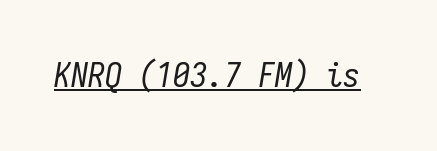
The letters sit at their default tracking, neither squeezed nor spread. The face looks like a standard text weight, possibly lighter. Underlining? Definitely there. A typesetter would mark this as italic. The passage shown is typed in a monospace face where columns stay perfectly aligned.
